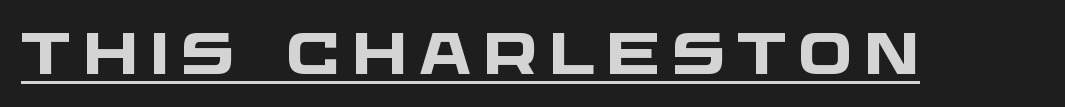
Q: Is the text bold? A: Yes.
Q: Is the typeface a serif or a sans-serif typeface? A: Sans-serif.
Q: Is the text underlined? A: Yes.
Q: Width (condensed, normal, or wide)? A: Wide.
Q: Stroke contrast? A: Low.
Q: x-height? A: Large.
Q: Monospaced? A: No.
